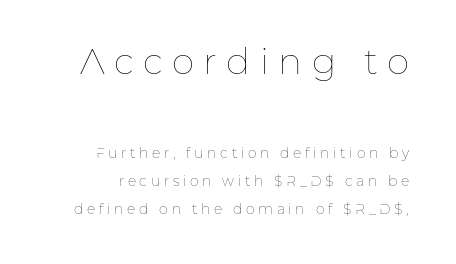
The image shows 36 px thin type, upright; set loose line spacing (1.98x), unusually wide letter spacing (+0.26 em), not underlined; the first (top) block is 2.57x larger; low stroke contrast and a medium x-height.
